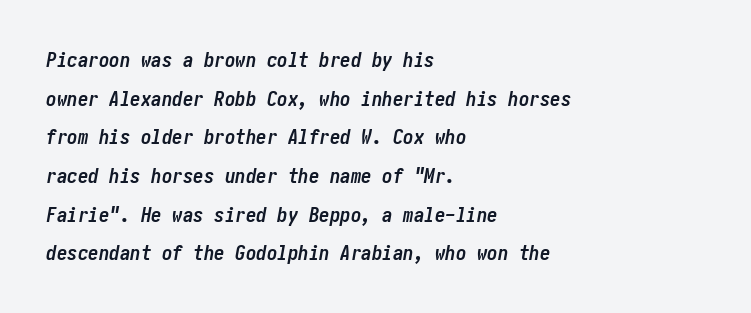
The image shows 21 px bold type, italic (leaning right); set left-aligned, line spacing 1.84x, normal letter spacing, not underlined.
